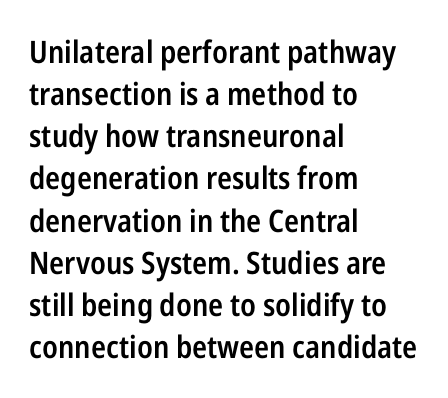
Semibold letterforms, between regular and bold. The designer went with a sans here, leaving each stem footless. Does the copy run flush right? No — it runs flush left. Do the characters align in a grid? No, the font is proportional. Honestly, the row spacing looks completely unremarkable. Lines of text with bare space underneath.
